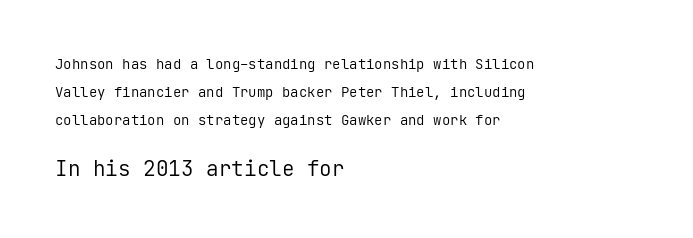
The image shows 21 px text type, upright; set left-aligned, loose line spacing (1.99x), normal letter spacing, not underlined; the second (bottom) block is 1.5x larger.
